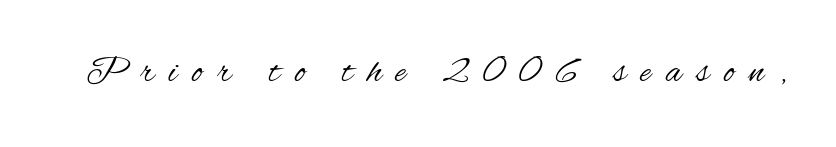
{"serif": "no", "bold": "no", "weight": "regular", "width": "condensed", "stroke_contrast": "medium", "x_height": "small", "monospaced": "no", "underline": "no", "letter_spacing": "wide", "letter_spacing_em": 0.4, "glyph_px": 37}
